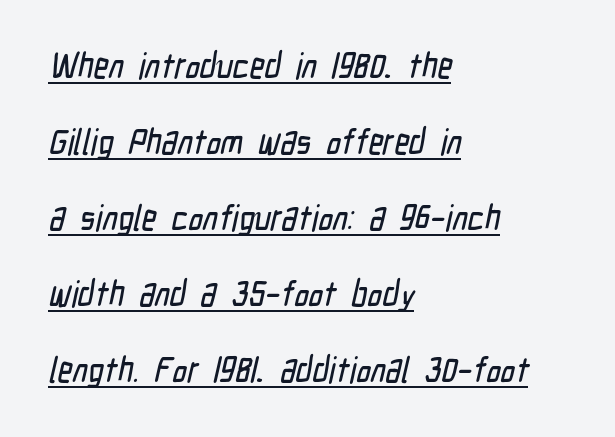
The image shows 36 px condensed sans-serif type; set left-aligned, loose line spacing (2.11x), normal letter spacing, underlined; low stroke contrast and a medium x-height.
